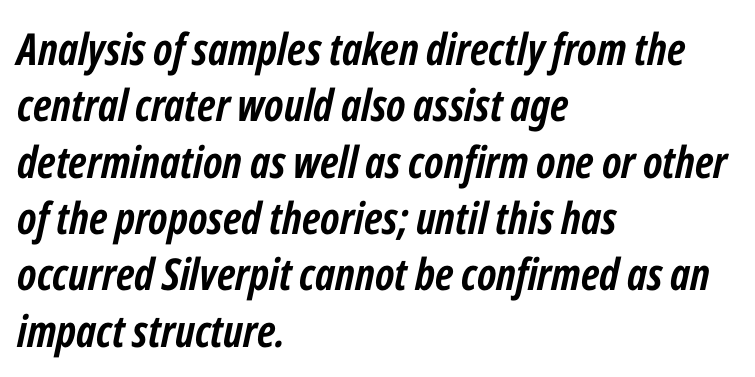
The image shows 44 px semibold, condensed type, italic (leaning right); set left-aligned, normal line spacing (1.28x), normal letter spacing, not underlined; low stroke contrast and a medium x-height.
